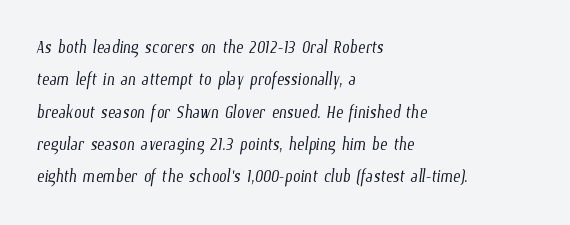
Q: Is the text bold? A: No.
Q: Is the text underlined? A: No.
Q: How is the paragraph aligned? A: Left-aligned.
Q: Is the spacing between letters normal or unusually wide? A: Normal.
Q: Is the spacing between lines tight, normal or loose? A: Normal.
